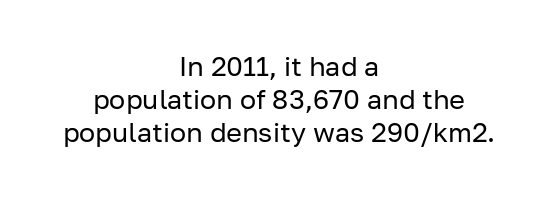
{"italic": "no", "bold": "no", "underline": "no", "align": "center", "line_spacing_ratio": 1.23, "letter_spacing": "normal", "letter_spacing_em": 0.0, "glyph_px": 27}
